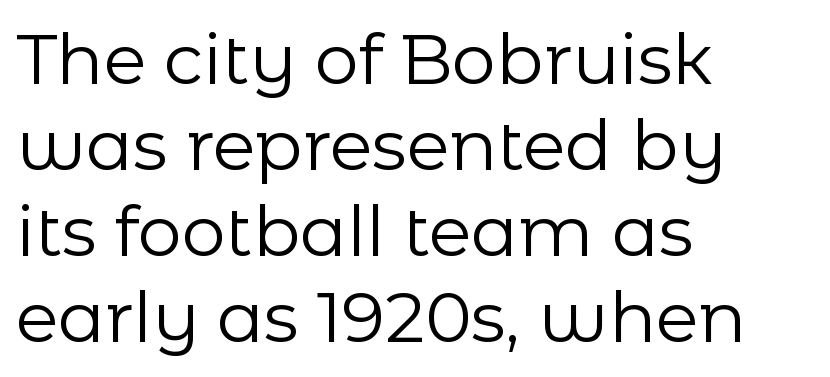
Q: Is the text bold? A: No.
Q: Is the text italic (slanted)? A: No, it is upright.
Q: Is the typeface a serif or a sans-serif typeface? A: Sans-serif.
Q: Is the text underlined? A: No.
Q: How is the paragraph aligned? A: Left-aligned.
Q: Is the spacing between letters normal or unusually wide? A: Normal.
Q: Width (condensed, normal, or wide)? A: Normal.
Q: Stroke contrast? A: Low.
Q: x-height? A: Medium.
Q: Monospaced? A: No.
